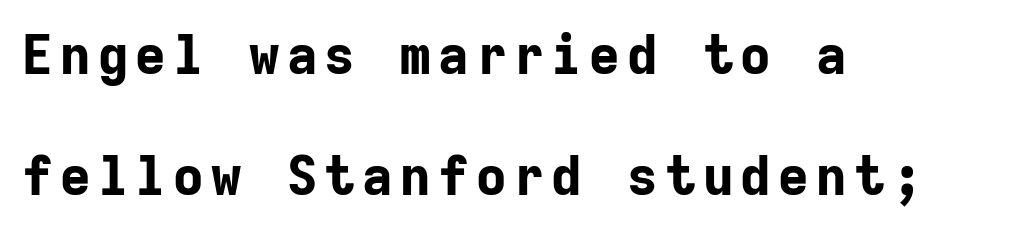
Q: Is the text bold? A: Yes.
Q: Is the text italic (slanted)? A: No, it is upright.
Q: Is the typeface a serif or a sans-serif typeface? A: Sans-serif.
Q: Is the text underlined? A: No.
Q: How is the paragraph aligned? A: Left-aligned.
Q: Is the spacing between lines tight, normal or loose? A: Loose.
Q: Width (condensed, normal, or wide)? A: Normal.
Q: Stroke contrast? A: Low.
Q: x-height? A: Medium.
Q: Monospaced? A: Yes.
